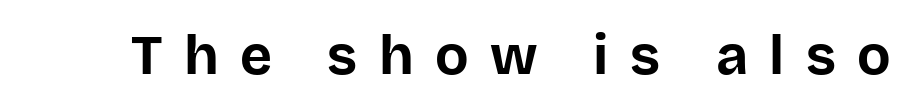
Q: Is the text bold? A: Yes.
Q: Is the text italic (slanted)? A: No, it is upright.
Q: Is the typeface a serif or a sans-serif typeface? A: Sans-serif.
Q: Is the text underlined? A: No.
Q: Is the spacing between letters normal or unusually wide? A: Unusually wide.
Q: Width (condensed, normal, or wide)? A: Normal.
Q: Stroke contrast? A: Low.
Q: x-height? A: Large.
Q: Monospaced? A: No.
